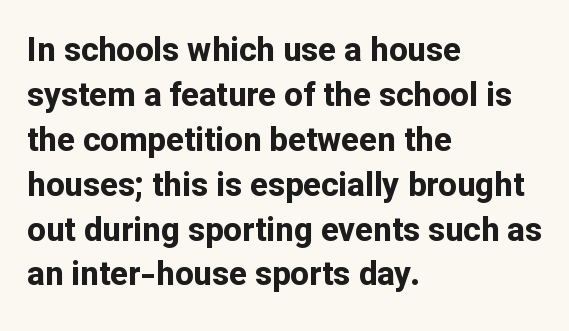
The image shows 33 px bold sans-serif type, upright; set left-aligned, normal line spacing (1.36x), normal letter spacing, not underlined; low stroke contrast and a medium x-height.
